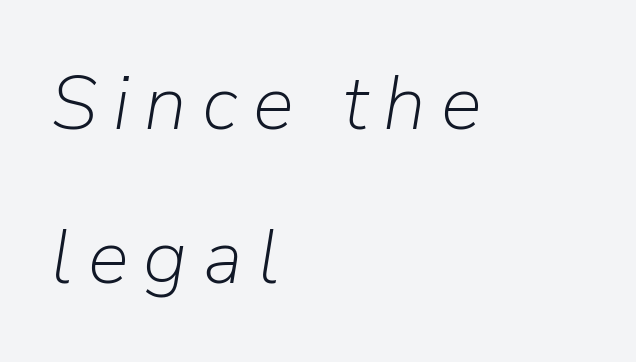
{"italic": "yes", "lean": "right", "slant_degrees": 9, "bold": "no", "weight": "light", "width": "normal", "stroke_contrast": "low", "x_height": "medium", "monospaced": "no", "underline": "no", "align": "left", "line_spacing": "loose", "line_spacing_ratio": 2.0, "letter_spacing": "wide", "letter_spacing_em": 0.2, "glyph_px": 77}
